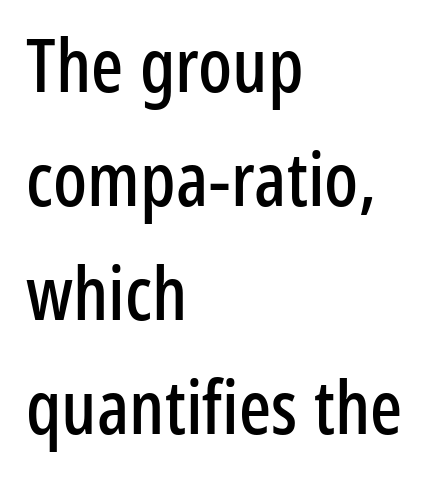
{"serif": "no", "italic": "no", "width": "condensed", "stroke_contrast": "low", "x_height": "medium", "monospaced": "no", "underline": "no", "align": "left", "line_spacing": "normal", "line_spacing_ratio": 1.52, "letter_spacing": "normal", "letter_spacing_em": 0.0, "glyph_px": 75}
